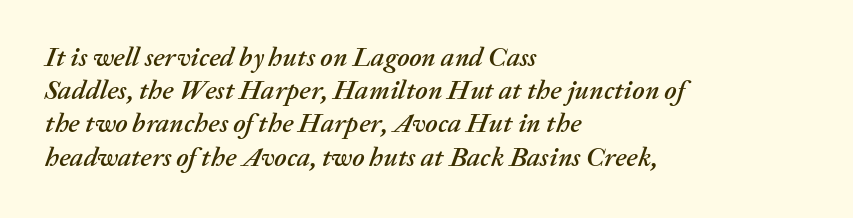
The image shows 27 px text type, italic (leaning right); set left-aligned, line spacing 1.23x, normal letter spacing, not underlined.
